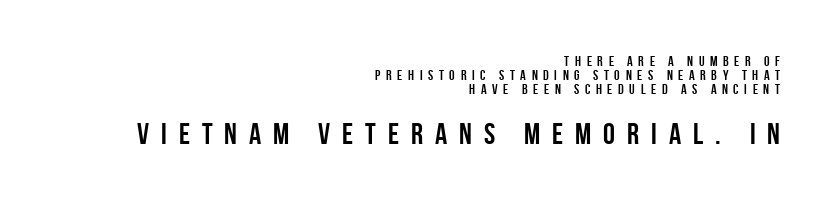
The image shows 30 px semibold, condensed sans-serif type, upright; set right-aligned, tight line spacing (1.01x), unusually wide letter spacing (+0.4 em), not underlined; the second (bottom) block is 2.14x larger; low stroke contrast and a large x-height.
